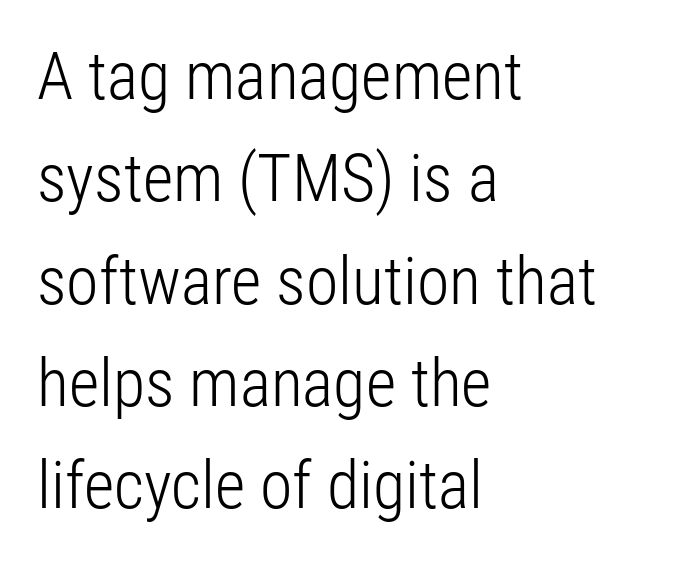
Does extra space separate the letters? No, they use regular spacing. Vertical stems look standard width or narrower in stroke. The typeface chosen for these lines omits serifs. Quick note: interline space is typical. You could not count columns in this text — the font is proportionally spaced. Quick note: underline off.
